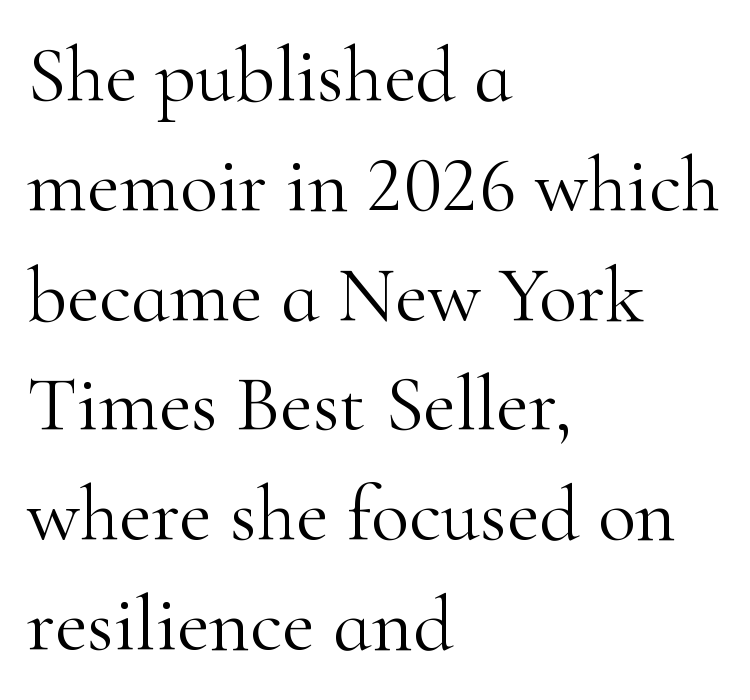
Q: Is the text bold? A: No.
Q: Is the text italic (slanted)? A: No, it is upright.
Q: Is the typeface a serif or a sans-serif typeface? A: Serif.
Q: Is the text underlined? A: No.
Q: How is the paragraph aligned? A: Left-aligned.
Q: Is the spacing between letters normal or unusually wide? A: Normal.
Q: Is the spacing between lines tight, normal or loose? A: Normal.
Q: Width (condensed, normal, or wide)? A: Normal.
Q: Stroke contrast? A: High.
Q: x-height? A: Small.
Q: Monospaced? A: No.
